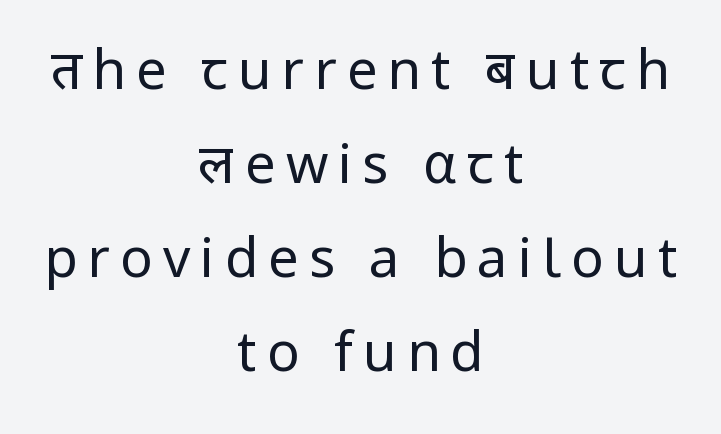
Q: Is the text bold? A: No.
Q: Is the text italic (slanted)? A: No, it is upright.
Q: Is the typeface a serif or a sans-serif typeface? A: Sans-serif.
Q: Is the text underlined? A: No.
Q: How is the paragraph aligned? A: Centered.
Q: Width (condensed, normal, or wide)? A: Normal.
Q: Stroke contrast? A: Low.
Q: x-height? A: Medium.
Q: Monospaced? A: No.
